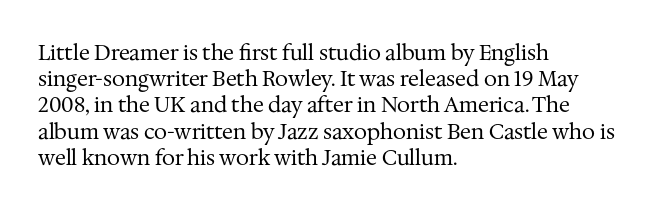
{"italic": "no", "bold": "no", "underline": "no", "align": "left", "line_spacing": "normal", "line_spacing_ratio": 1.25, "letter_spacing": "normal", "letter_spacing_em": 0.0, "glyph_px": 21}
